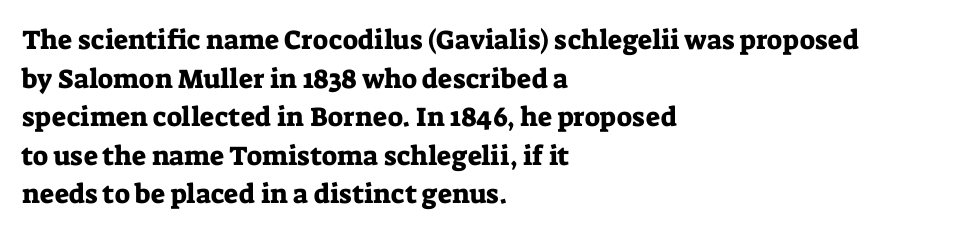
Tracking value appears to be zero — textbook default spacing. The font's upright variant was chosen for this text. Alignment: flush left. Rows of type keep a routine distance in the vertical direction. This rendering features lettering with no underline.
